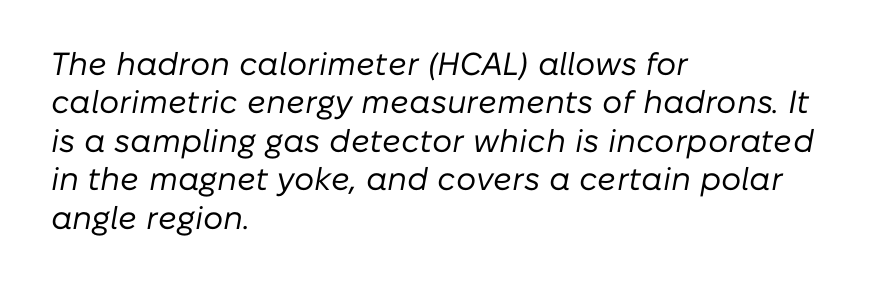
Q: Is the text bold? A: No.
Q: Is the text italic (slanted)? A: Yes, it leans right by about 10 degrees.
Q: Is the text underlined? A: No.
Q: How is the paragraph aligned? A: Left-aligned.
Q: Is the spacing between letters normal or unusually wide? A: Normal.
Q: Width (condensed, normal, or wide)? A: Normal.
Q: Stroke contrast? A: Low.
Q: x-height? A: Medium.
Q: Monospaced? A: No.
